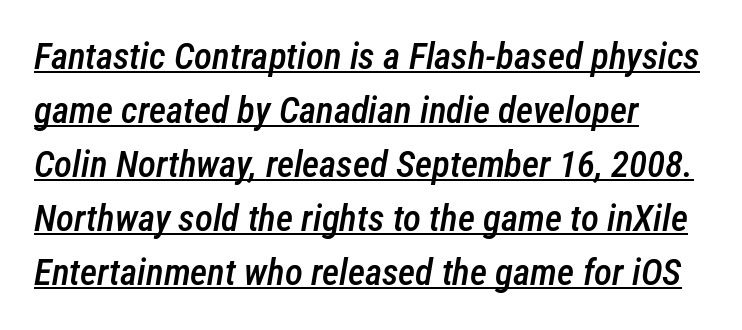
{"italic": "yes", "lean": "right", "slant_degrees": 12, "bold": "semi", "weight": "semibold", "width": "condensed", "stroke_contrast": "low", "x_height": "medium", "monospaced": "no", "underline": "yes", "align": "left", "line_spacing": "normal", "line_spacing_ratio": 1.46, "letter_spacing": "normal", "letter_spacing_em": 0.0, "glyph_px": 37}
